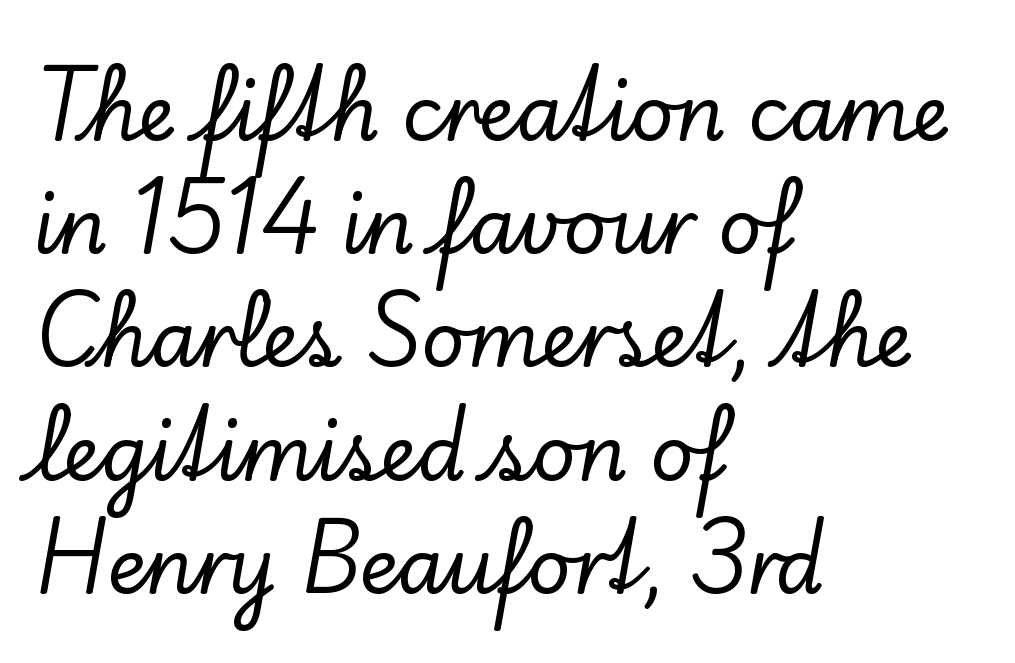
{"serif": "yes", "width": "normal", "stroke_contrast": "low", "x_height": "small", "monospaced": "no", "underline": "no", "align": "left", "line_spacing": "normal", "line_spacing_ratio": 1.49, "letter_spacing": "normal", "letter_spacing_em": 0.0, "glyph_px": 76}
